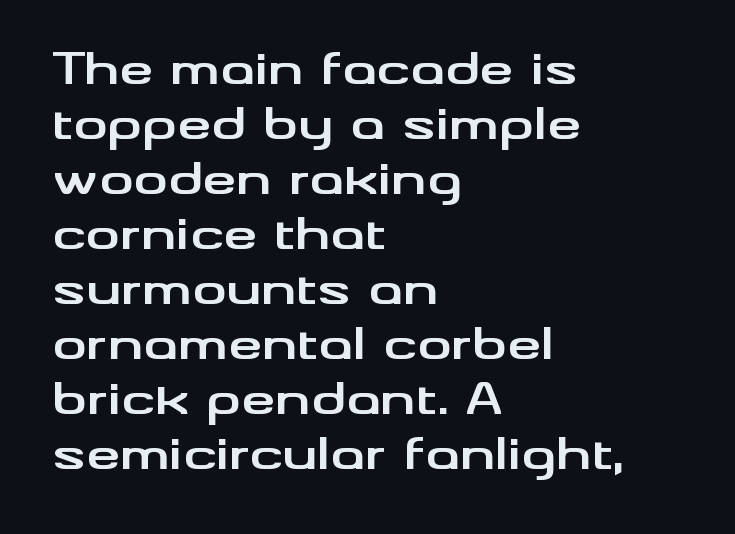
The image shows 43 px bold, wide sans-serif type, upright; set left-aligned, normal line spacing (1.28x), normal letter spacing, not underlined; medium stroke contrast and a small x-height.
